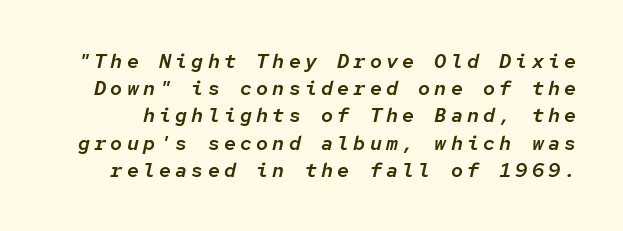
{"italic": "yes", "lean": "right", "slant_degrees": 12, "underline": "no", "line_spacing": "normal", "line_spacing_ratio": 1.36, "letter_spacing": "wide", "letter_spacing_em": 0.21, "glyph_px": 20}
